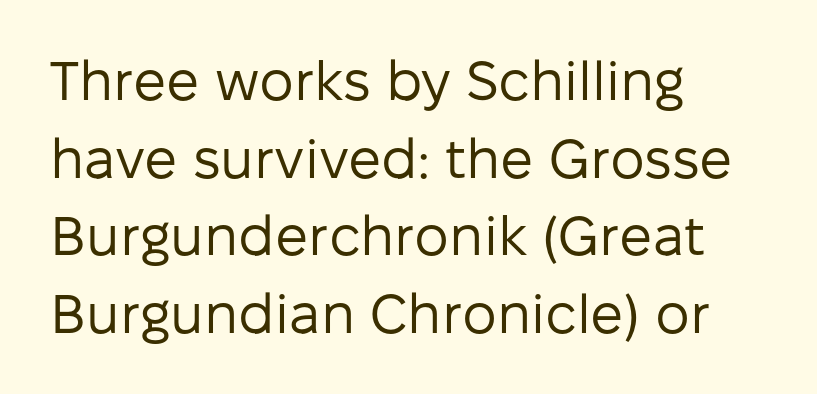
Q: Is the text bold? A: No.
Q: Is the text italic (slanted)? A: No, it is upright.
Q: Is the typeface a serif or a sans-serif typeface? A: Sans-serif.
Q: Is the text underlined? A: No.
Q: How is the paragraph aligned? A: Left-aligned.
Q: Is the spacing between letters normal or unusually wide? A: Normal.
Q: Is the spacing between lines tight, normal or loose? A: Normal.
Q: Width (condensed, normal, or wide)? A: Normal.
Q: Stroke contrast? A: Low.
Q: x-height? A: Medium.
Q: Monospaced? A: No.
